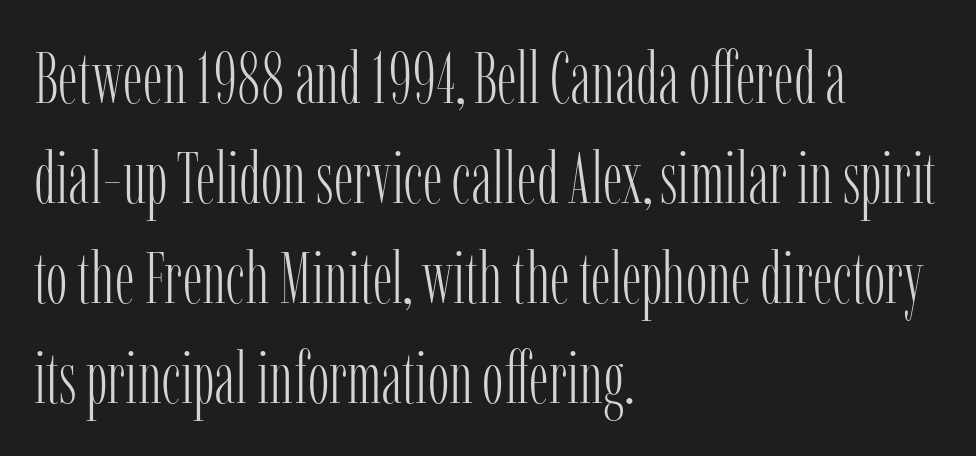
These lines sit exactly where default settings would place them. Horizontally, the lines are justified to the leading edge only. Varying glyph widths throughout — classic text-font behaviour. The zone under the glyphs is completely vacant. Caption: face not bold, strokes unweighted.
